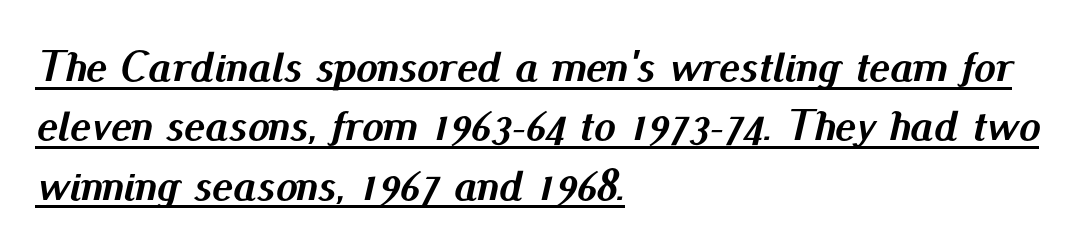
The passage shown is emphatically bold. Each letter keeps its own natural width here, so spacing adapts to shape. Casual observation: everything's shoved over to the left. Italic: yes, the glyphs are oblique. Emphasis is given by a line drawn under the lettering. Summary of vertical rhythm: regular, with standard interline spacing.
